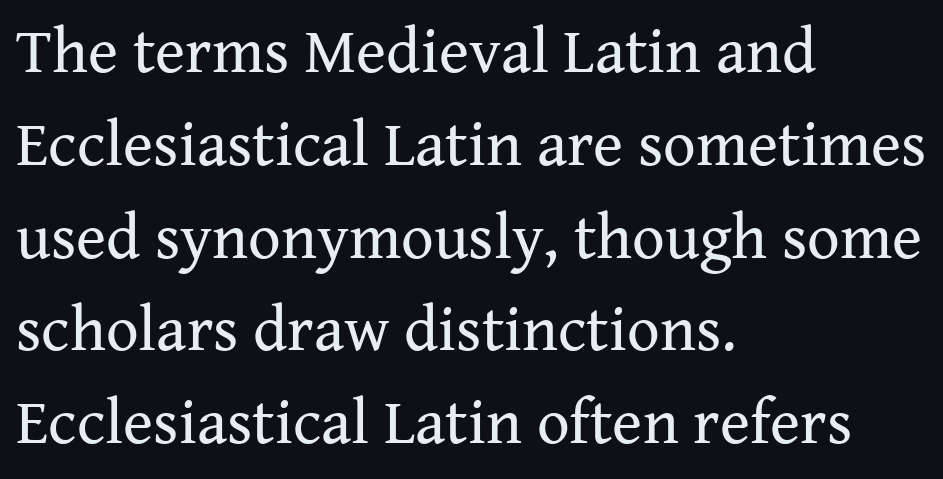
The face used here is proportionally spaced, like ordinary book or web type. This block has exactly the height ordinary leading produces. This is not heavy type; no bold has been used. Visually the block forms a straight wall on the left and a jagged coastline on the right. This sample uses a serif face. Type without underlining.
